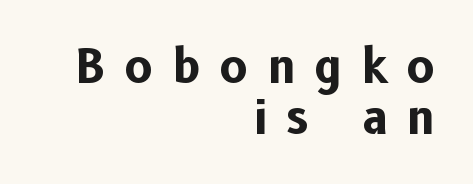
The image shows 46 px bold sans-serif type, upright; set right-aligned, tight line spacing (1.1x), unusually wide letter spacing (+0.43 em), not underlined; low stroke contrast and a medium x-height.
